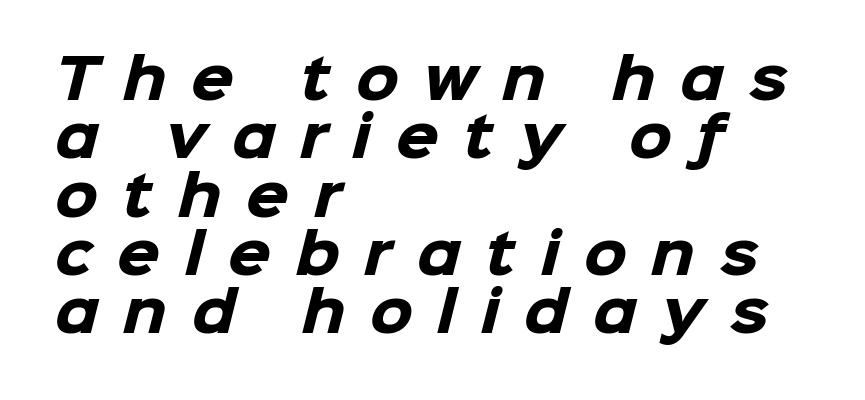
{"serif": "no", "bold": "yes", "weight": "heavy", "width": "normal", "stroke_contrast": "low", "x_height": "medium", "monospaced": "no", "underline": "no", "align": "left", "line_spacing": "tight", "line_spacing_ratio": 1.06, "letter_spacing": "wide", "letter_spacing_em": 0.45, "glyph_px": 55}
